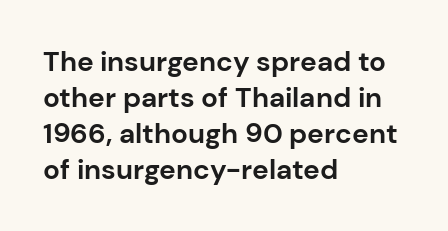
Q: Is the text bold? A: Yes.
Q: Is the text italic (slanted)? A: No, it is upright.
Q: Is the typeface a serif or a sans-serif typeface? A: Sans-serif.
Q: Is the text underlined? A: No.
Q: How is the paragraph aligned? A: Left-aligned.
Q: Is the spacing between letters normal or unusually wide? A: Normal.
Q: Is the spacing between lines tight, normal or loose? A: Normal.
Q: Width (condensed, normal, or wide)? A: Normal.
Q: Stroke contrast? A: Low.
Q: x-height? A: Medium.
Q: Monospaced? A: No.
